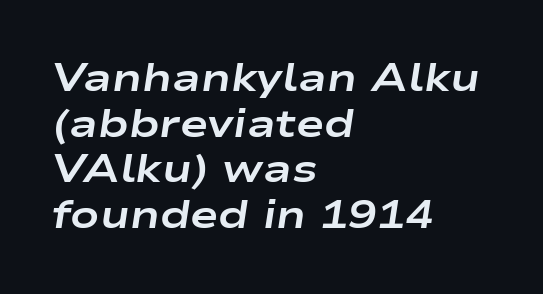
Q: Is the text bold? A: Yes.
Q: Is the text italic (slanted)? A: Yes, it leans right by about 9 degrees.
Q: Is the text underlined? A: No.
Q: How is the paragraph aligned? A: Left-aligned.
Q: Is the spacing between letters normal or unusually wide? A: Normal.
Q: Width (condensed, normal, or wide)? A: Wide.
Q: Stroke contrast? A: Low.
Q: x-height? A: Medium.
Q: Monospaced? A: No.
